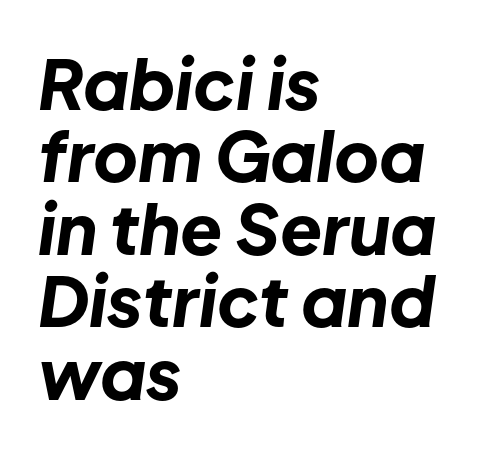
The image shows 69 px bold type, italic (leaning right); set left-aligned, tight line spacing (1.05x), normal letter spacing, not underlined; low stroke contrast and a medium x-height.
